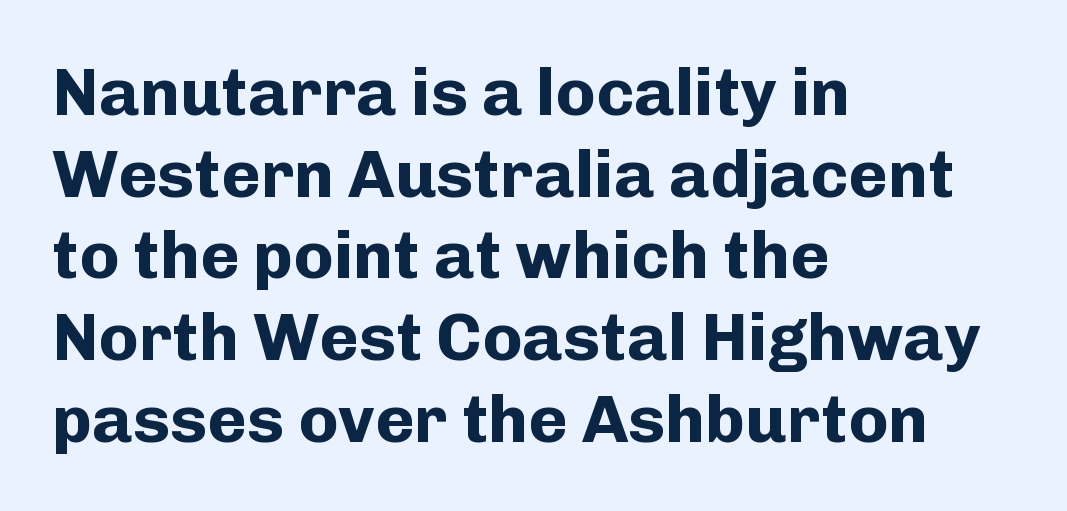
Q: Is the text bold? A: Yes.
Q: Is the text italic (slanted)? A: No, it is upright.
Q: Is the typeface a serif or a sans-serif typeface? A: Sans-serif.
Q: Is the text underlined? A: No.
Q: How is the paragraph aligned? A: Left-aligned.
Q: Is the spacing between letters normal or unusually wide? A: Normal.
Q: Width (condensed, normal, or wide)? A: Normal.
Q: Stroke contrast? A: Low.
Q: x-height? A: Medium.
Q: Monospaced? A: No.
